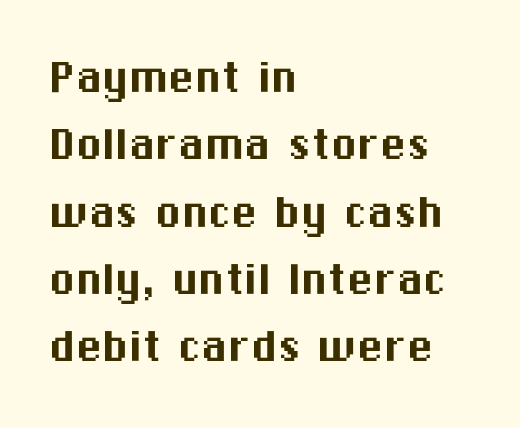
In terms of letterspacing, this is plain default setting. The passage shown is not underscored anywhere. Character widths vary here, with narrow letters taking less room than wide ones. The passage is arranged the way most books set body copy — flush left. Regarding serifs, this sample does without them. This sample uses an upright cut, with every glyph sitting square on the baseline.
